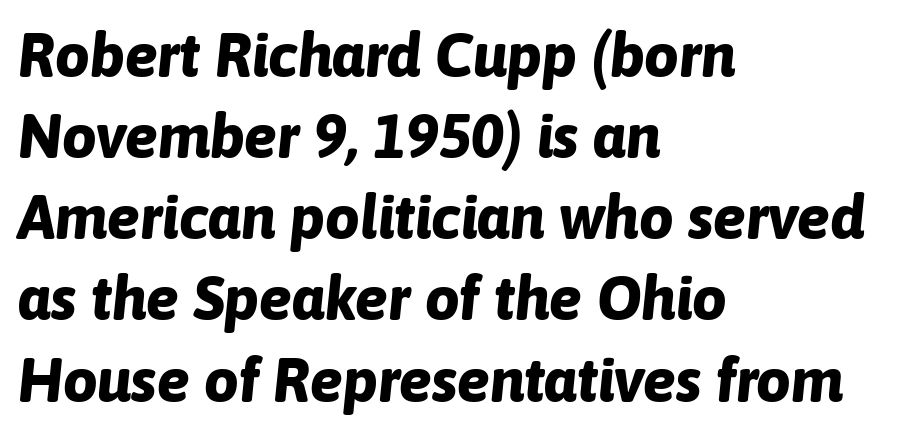
{"italic": "yes", "lean": "right", "slant_degrees": 6, "bold": "yes", "weight": "bold", "width": "normal", "stroke_contrast": "low", "x_height": "medium", "monospaced": "no", "underline": "no", "align": "left", "line_spacing": "normal", "line_spacing_ratio": 1.33, "letter_spacing": "normal", "letter_spacing_em": 0.0, "glyph_px": 61}
